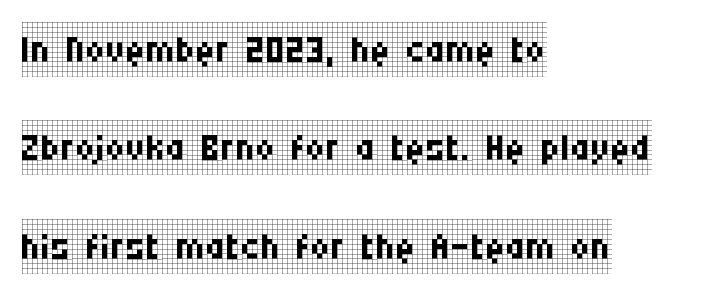
The image shows 55 px regular-weight, condensed serif type, upright; set left-aligned, line spacing 1.79x, normal letter spacing, not underlined; low stroke contrast and a large x-height.
